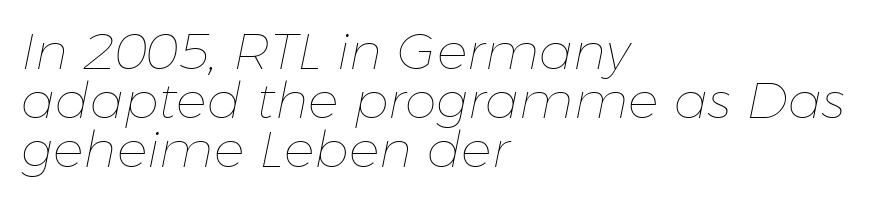
Q: Is the text bold? A: No.
Q: Is the text italic (slanted)? A: Yes, it leans right by about 11 degrees.
Q: Is the text underlined? A: No.
Q: How is the paragraph aligned? A: Left-aligned.
Q: Is the spacing between letters normal or unusually wide? A: Normal.
Q: Is the spacing between lines tight, normal or loose? A: Tight.
Q: Width (condensed, normal, or wide)? A: Normal.
Q: Stroke contrast? A: Low.
Q: x-height? A: Medium.
Q: Monospaced? A: No.
